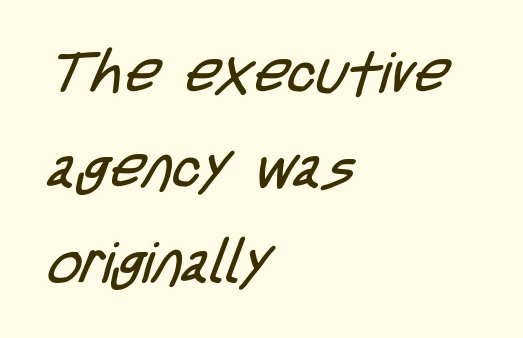
Q: Is the text bold? A: No.
Q: Is the typeface a serif or a sans-serif typeface? A: Sans-serif.
Q: Is the text underlined? A: No.
Q: How is the paragraph aligned? A: Left-aligned.
Q: Is the spacing between letters normal or unusually wide? A: Normal.
Q: Is the spacing between lines tight, normal or loose? A: Normal.
Q: Width (condensed, normal, or wide)? A: Condensed.
Q: Stroke contrast? A: Low.
Q: x-height? A: Large.
Q: Monospaced? A: No.
